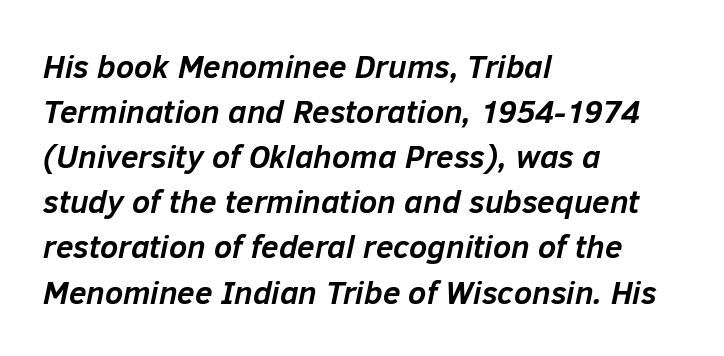
Q: Is the text bold? A: Yes.
Q: Is the text italic (slanted)? A: Yes, it leans right by about 12 degrees.
Q: Is the text underlined? A: No.
Q: How is the paragraph aligned? A: Left-aligned.
Q: Is the spacing between letters normal or unusually wide? A: Normal.
Q: Is the spacing between lines tight, normal or loose? A: Normal.
Q: Width (condensed, normal, or wide)? A: Normal.
Q: Stroke contrast? A: Low.
Q: x-height? A: Medium.
Q: Monospaced? A: No.
